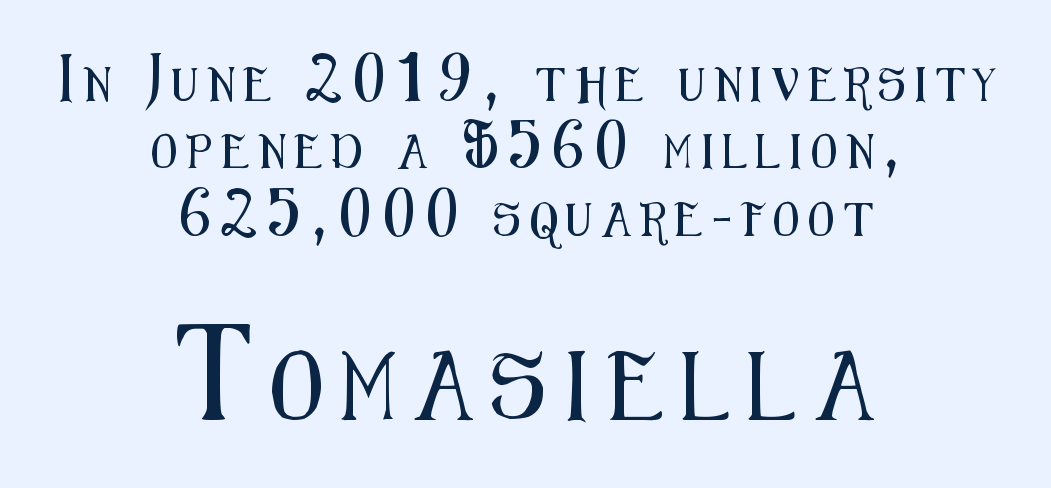
{"italic": "no", "width": "condensed", "stroke_contrast": "medium", "x_height": "medium", "monospaced": "no", "underline": "no", "align": "center", "line_spacing": "loose", "line_spacing_ratio": 1.98, "letter_spacing": "wide", "letter_spacing_em": 0.28, "larger_block": "second", "size_ratio": 2.0, "glyph_px": 68}
